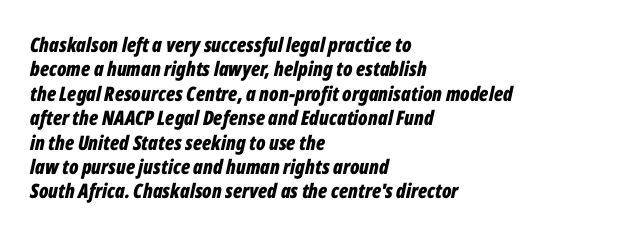
What weight is shown? A full bold with thick strokes. It's the slanting kind of type. Short note: letters normally spaced. If you drew a ruler down the left edge, every line would touch it. The words here are not underlined.
